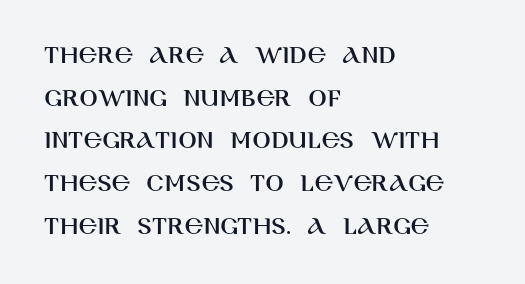
The image shows 27 px text type, upright; set left-aligned, normal line spacing (1.58x), normal letter spacing, not underlined.
